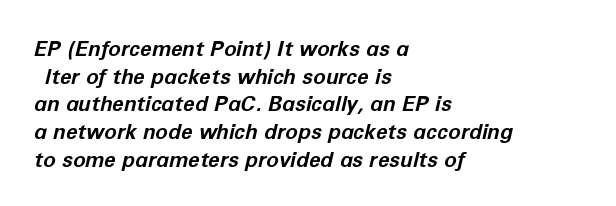
{"italic": "yes", "lean": "right", "slant_degrees": 12, "bold": "yes", "underline": "no", "align": "left", "line_spacing": "normal", "line_spacing_ratio": 1.32, "letter_spacing": "normal", "letter_spacing_em": 0.0, "glyph_px": 21}
